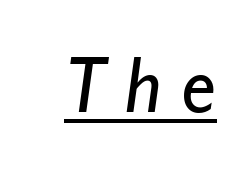
The image shows 79 px regular-weight sans-serif type; set unusually wide letter spacing (+0.25 em), underlined; low stroke contrast and a small x-height.
